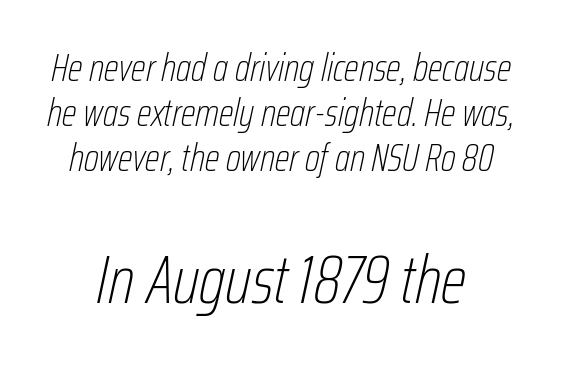
Yep, that's italic — everything's leaning. Stroke mass is kept to a normal reading level or below. A bare baseline throughout the passage. If you squint, the bottom block still reads clearly — it's the larger of the two. Leading: reduced.
